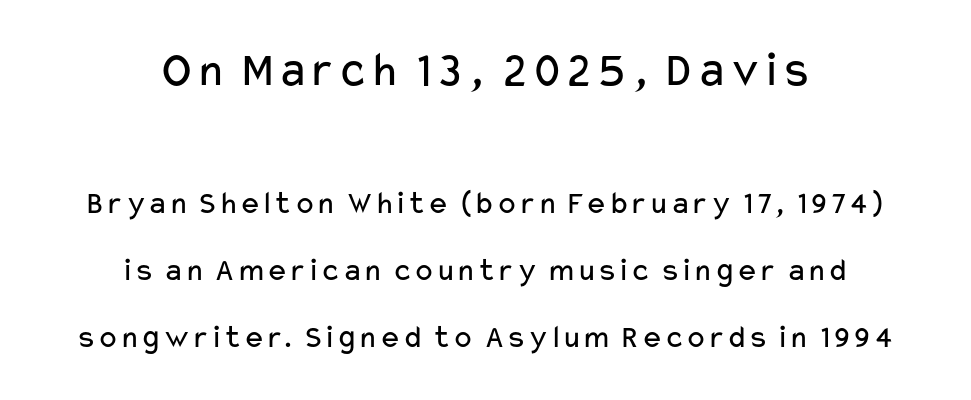
The image shows 50 px regular-weight, wide sans-serif type, upright; set centered, loose line spacing (2.03x), normal letter spacing, not underlined; the first (top) block is 1.52x larger; low stroke contrast and a medium x-height.
